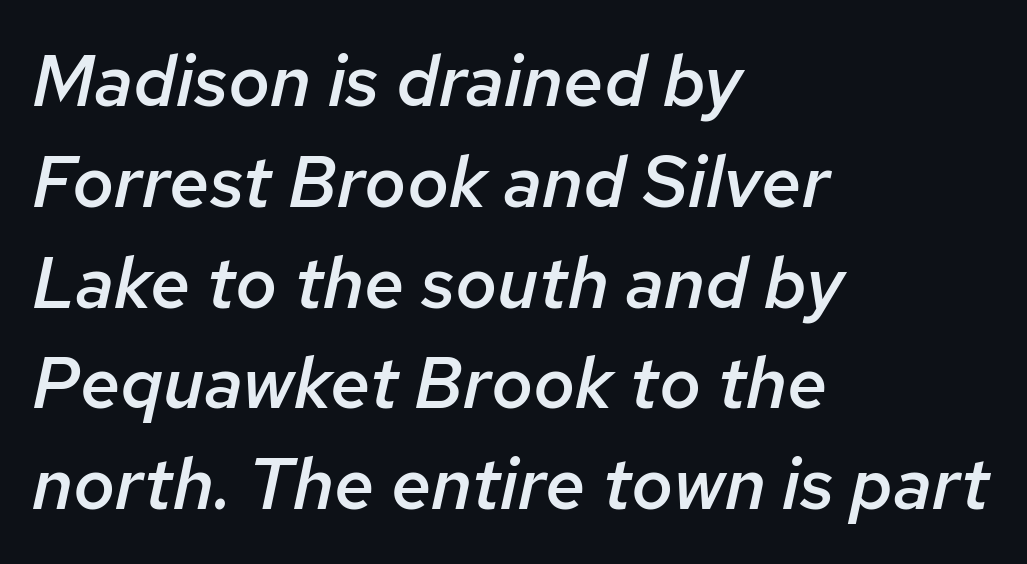
{"italic": "yes", "lean": "right", "slant_degrees": 12, "bold": "semi", "weight": "semibold", "width": "normal", "stroke_contrast": "low", "x_height": "medium", "monospaced": "no", "underline": "no", "align": "left", "line_spacing": "normal", "line_spacing_ratio": 1.4, "letter_spacing": "normal", "letter_spacing_em": 0.0, "glyph_px": 72}
